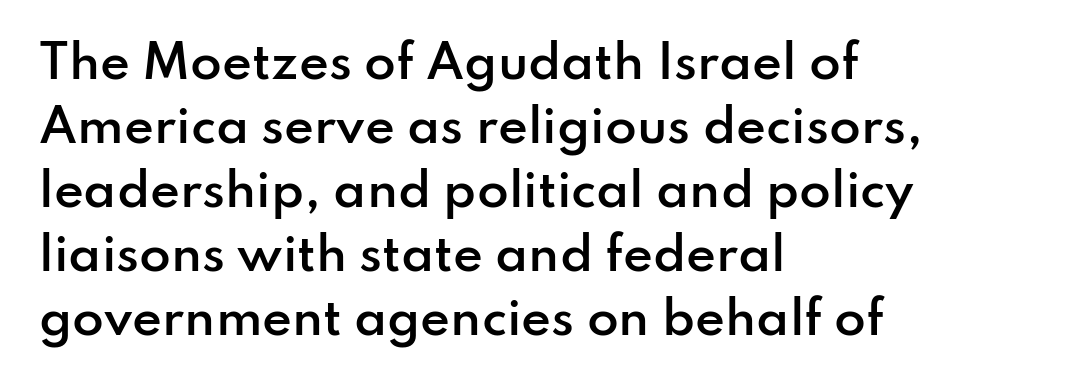
Q: Is the text bold? A: Semi-bold.
Q: Is the text italic (slanted)? A: No, it is upright.
Q: Is the typeface a serif or a sans-serif typeface? A: Sans-serif.
Q: Is the text underlined? A: No.
Q: How is the paragraph aligned? A: Left-aligned.
Q: Is the spacing between letters normal or unusually wide? A: Normal.
Q: Is the spacing between lines tight, normal or loose? A: Normal.
Q: Width (condensed, normal, or wide)? A: Normal.
Q: Stroke contrast? A: Low.
Q: x-height? A: Small.
Q: Monospaced? A: No.
